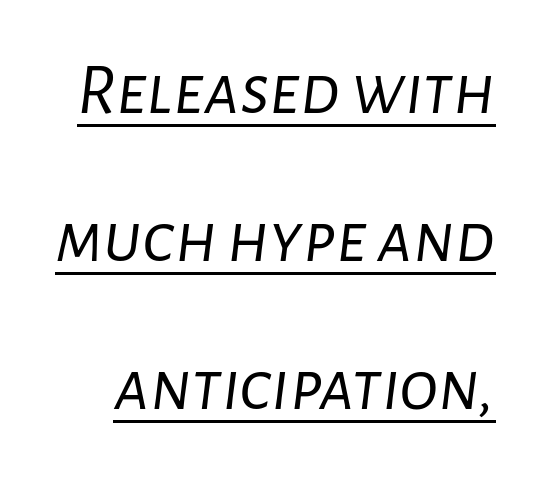
Honestly, the underline is the first thing you notice here. Does the lettering tilt? It does — this is italic. This sample has the flowing, uneven cadence of proportional lettering. Summary of vertical rhythm: relaxed, with wide interline spacing.
